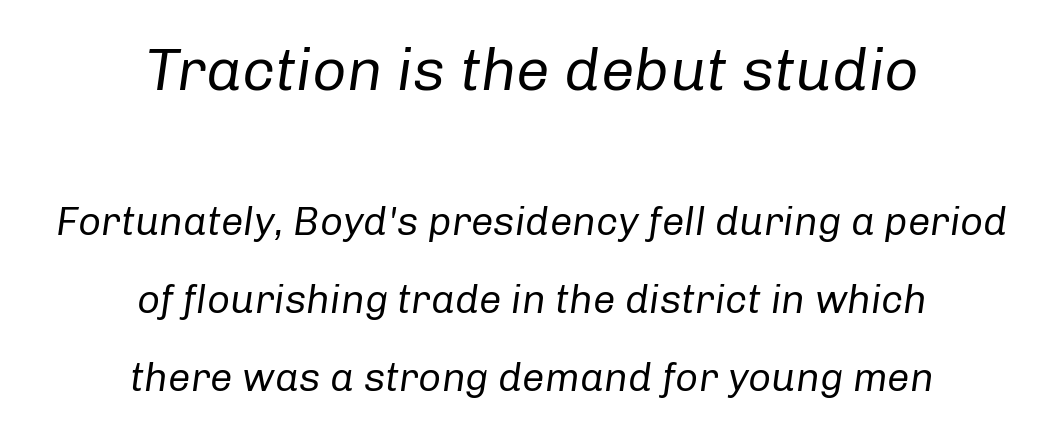
{"italic": "yes", "lean": "right", "slant_degrees": 8, "bold": "no", "weight": "regular", "width": "normal", "stroke_contrast": "low", "x_height": "medium", "monospaced": "no", "underline": "no", "align": "center", "line_spacing": "loose", "line_spacing_ratio": 1.94, "letter_spacing": "normal", "letter_spacing_em": 0.0, "larger_block": "first", "size_ratio": 1.5, "glyph_px": 60}
